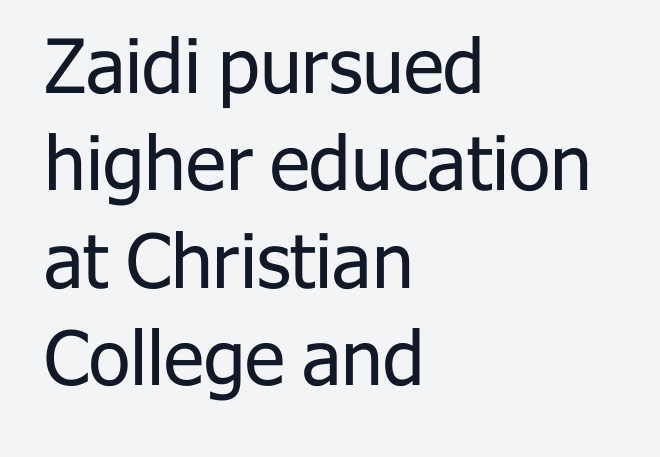
{"serif": "no", "italic": "no", "bold": "no", "weight": "regular", "width": "normal", "stroke_contrast": "low", "x_height": "medium", "monospaced": "no", "underline": "no", "align": "left", "line_spacing": "normal", "line_spacing_ratio": 1.3, "letter_spacing": "normal", "letter_spacing_em": 0.0, "glyph_px": 75}
